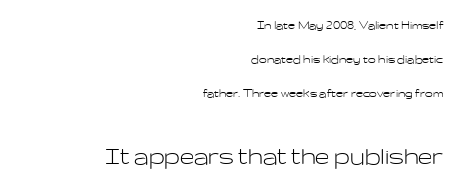
Successive baselines arrive slowly, with a big drop between each. Every stem runs plumb, perpendicular to the baseline. The passage shown is typeset with a sans-serif family. Think of a printed novel: that variable character pitch is what you see here. Here the glyphs are tracked normally, forming tight word shapes. Where is the straight margin? On the right.
